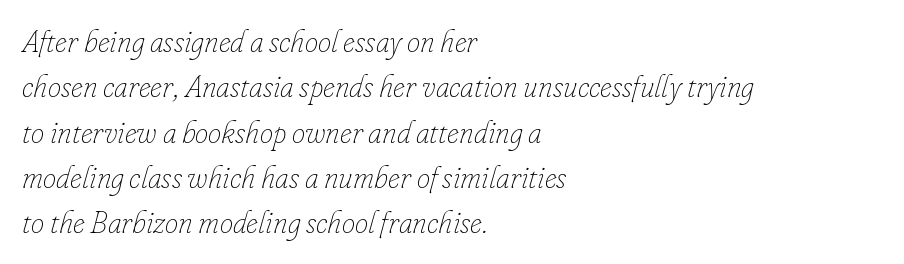
The image shows 30 px thin type, italic (leaning right); set left-aligned, normal line spacing (1.51x), normal letter spacing, not underlined; low stroke contrast and a small x-height.
